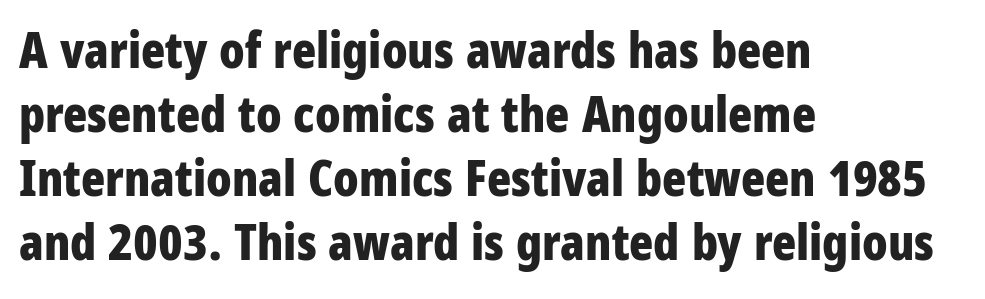
The image shows 50 px bold, condensed sans-serif type, upright; set left-aligned, normal line spacing (1.28x), normal letter spacing, not underlined; low stroke contrast and a large x-height.
